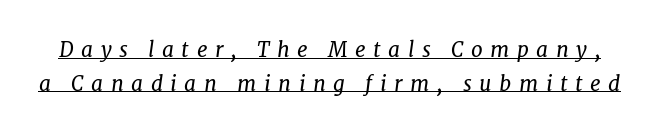
The image shows 21 px text type, italic (leaning right); set normal line spacing (1.6x), unusually wide letter spacing (+0.36 em), underlined.
